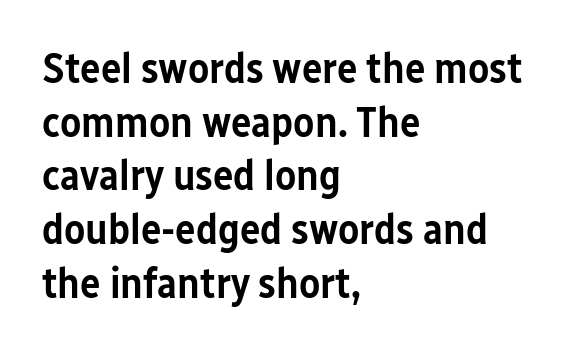
The image shows 43 px semibold, condensed sans-serif type, upright; set left-aligned, normal line spacing (1.25x), normal letter spacing, not underlined; low stroke contrast and a medium x-height.
